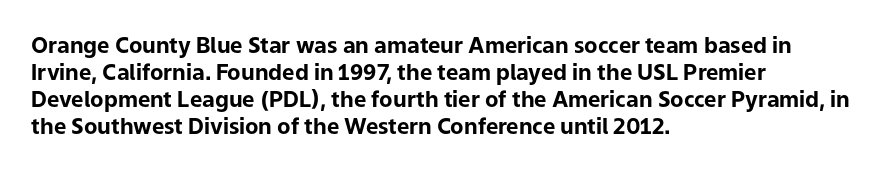
The image shows 22 px bold type, upright; set left-aligned, line spacing 1.23x, normal letter spacing, not underlined.
